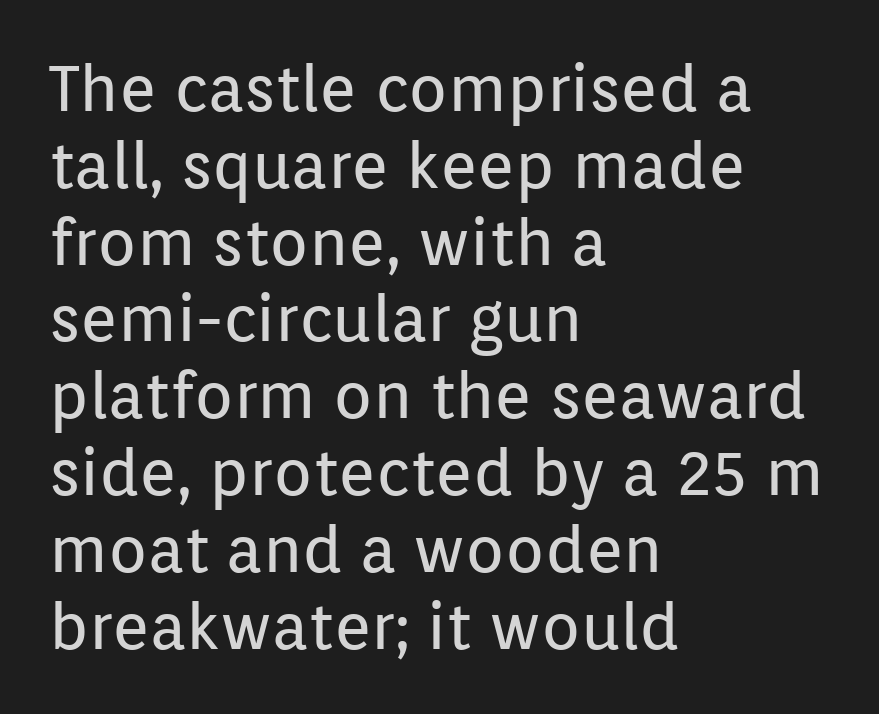
The image shows 64 px regular-weight sans-serif type, upright; set left-aligned, line spacing 1.2x, normal letter spacing, not underlined; low stroke contrast and a medium x-height.
